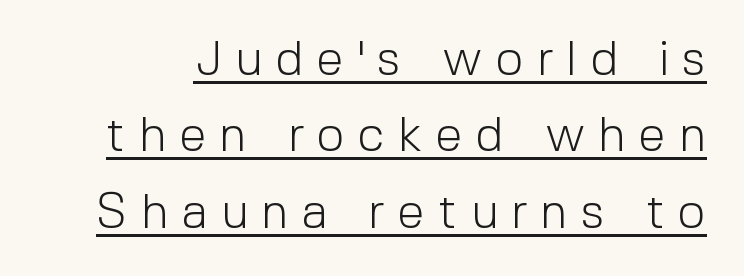
Students, note that the glyphs here are deliberately spaced far apart. The rendering shows plain stroke endings on the letterforms — a sans-serif design. Notice how the stems are strictly vertical — no italics here. What's the leading like? Ordinary, nothing unusual.
